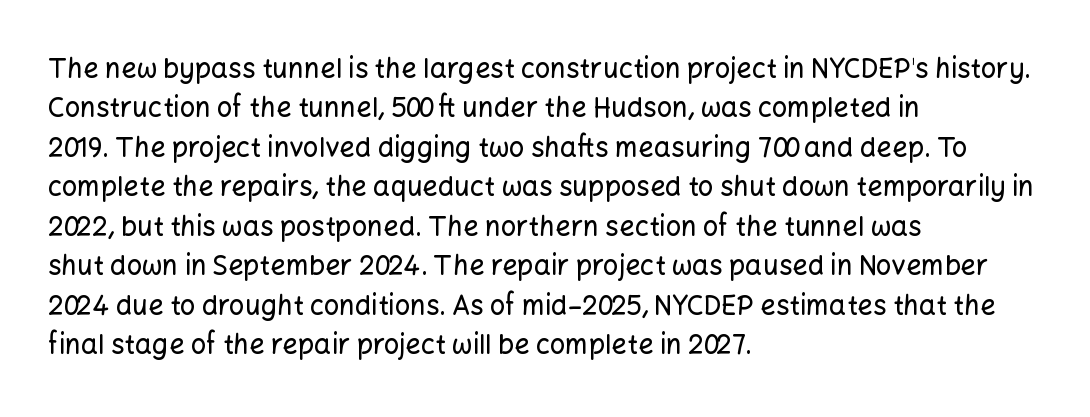
The image shows 27 px text type, upright; set left-aligned, normal line spacing (1.46x), normal letter spacing, not underlined.
